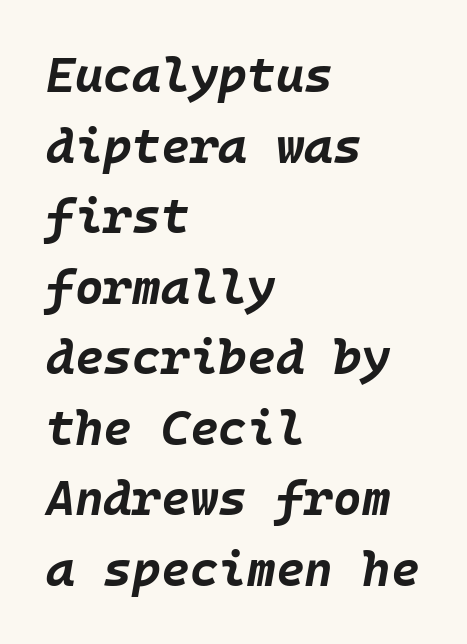
Students, this is bold: see how much ink each stroke carries. The words here are not underlined. Every row of glyphs begins at an identical x-position on the left. Regular leading.
